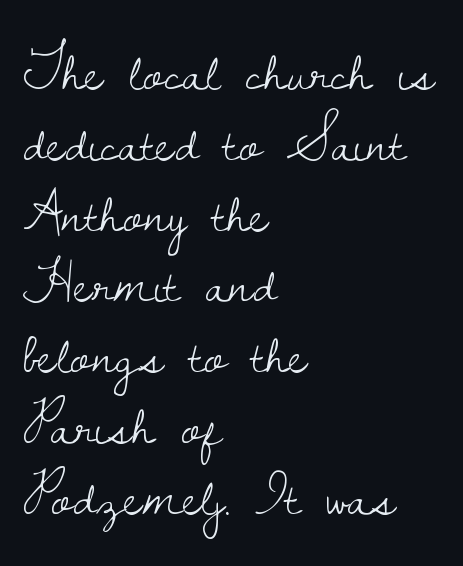
{"serif": "yes", "bold": "no", "weight": "light", "width": "normal", "stroke_contrast": "low", "x_height": "small", "monospaced": "no", "underline": "no", "align": "left", "line_spacing_ratio": 1.22, "letter_spacing": "normal", "letter_spacing_em": 0.0, "glyph_px": 58}
